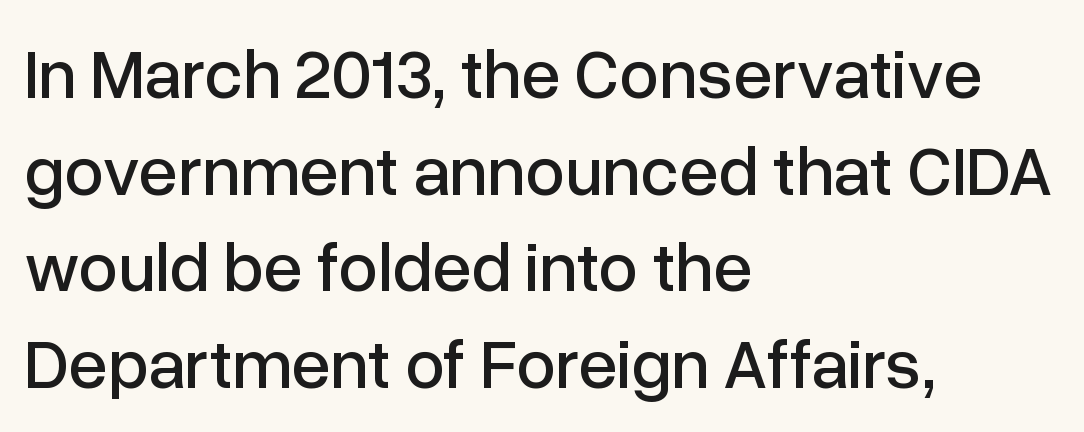
Q: Is the text italic (slanted)? A: No, it is upright.
Q: Is the typeface a serif or a sans-serif typeface? A: Sans-serif.
Q: Is the text underlined? A: No.
Q: How is the paragraph aligned? A: Left-aligned.
Q: Is the spacing between letters normal or unusually wide? A: Normal.
Q: Is the spacing between lines tight, normal or loose? A: Normal.
Q: Width (condensed, normal, or wide)? A: Normal.
Q: Stroke contrast? A: Low.
Q: x-height? A: Medium.
Q: Monospaced? A: No.
